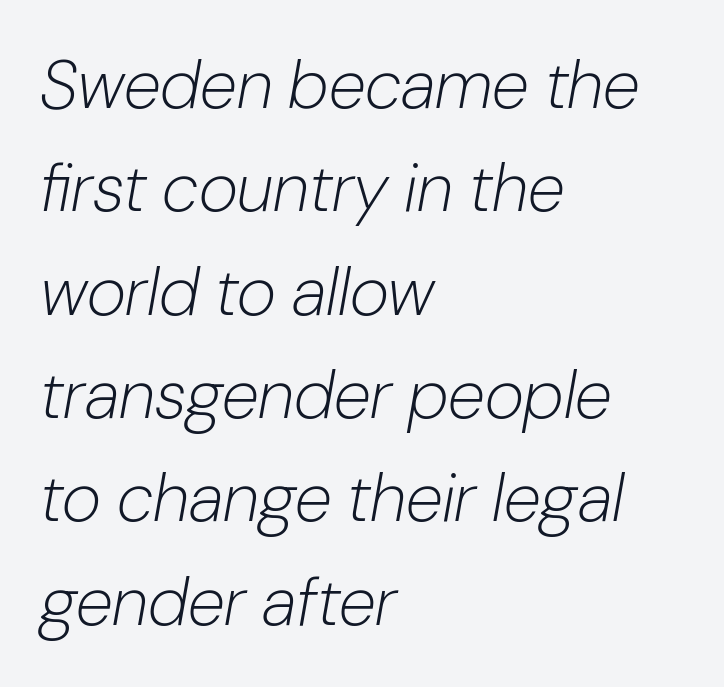
The image shows 68 px light type, italic (leaning right); set left-aligned, normal line spacing (1.52x), normal letter spacing, not underlined; low stroke contrast and a medium x-height.
